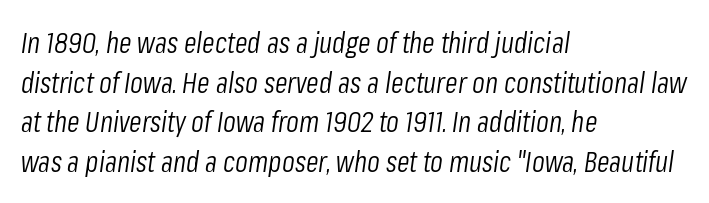
Q: Is the text bold? A: No.
Q: Is the text italic (slanted)? A: Yes, it leans right by about 8 degrees.
Q: Is the text underlined? A: No.
Q: How is the paragraph aligned? A: Left-aligned.
Q: Is the spacing between letters normal or unusually wide? A: Normal.
Q: Is the spacing between lines tight, normal or loose? A: Normal.
Q: Width (condensed, normal, or wide)? A: Condensed.
Q: Stroke contrast? A: Low.
Q: x-height? A: Medium.
Q: Monospaced? A: No.
